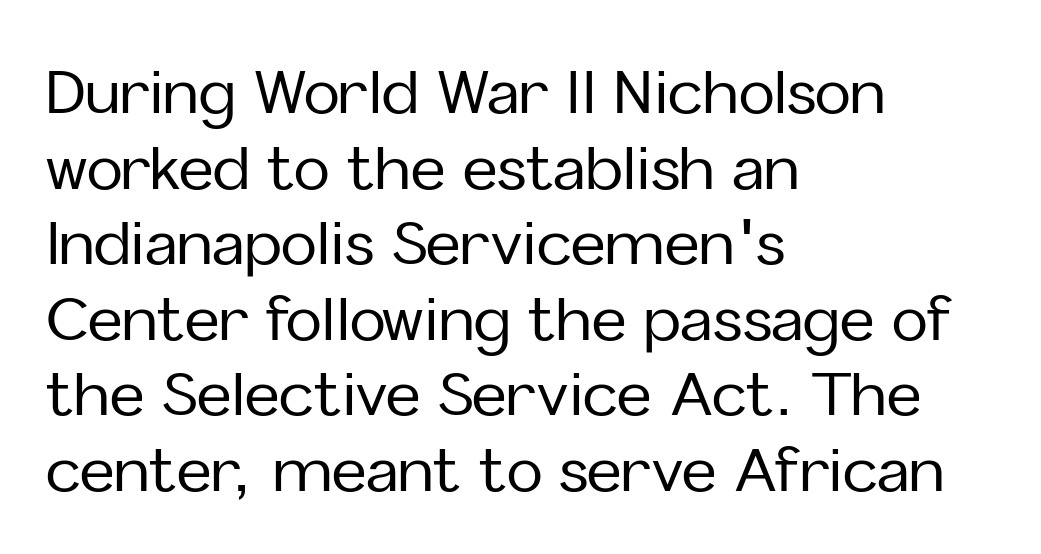
The image shows 60 px sans-serif type, upright; set left-aligned, normal line spacing (1.26x), normal letter spacing, not underlined; low stroke contrast and a medium x-height.
